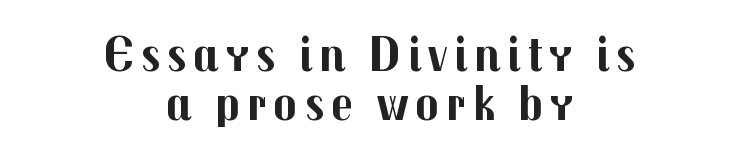
The image shows 50 px bold sans-serif type, upright; set centered, tight line spacing (0.99x), not underlined; medium stroke contrast and a medium x-height.
